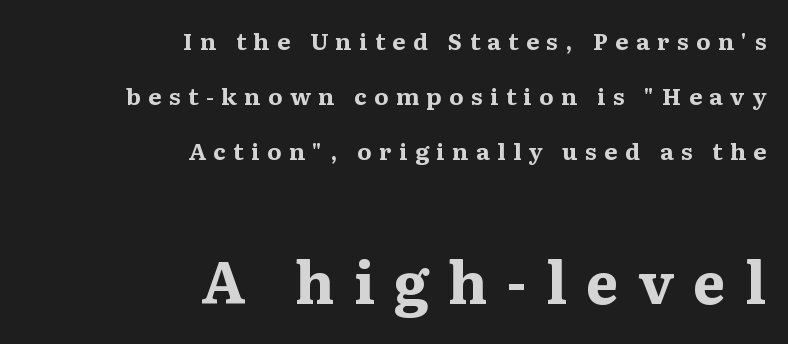
Compared with typical paragraphs, the rows here are farther apart. This rendering features lettering with no underline. Two sizes are in play, and the larger belongs to the second block. The glyphs have the mass of a bold cut. Letter spacing: wide.
